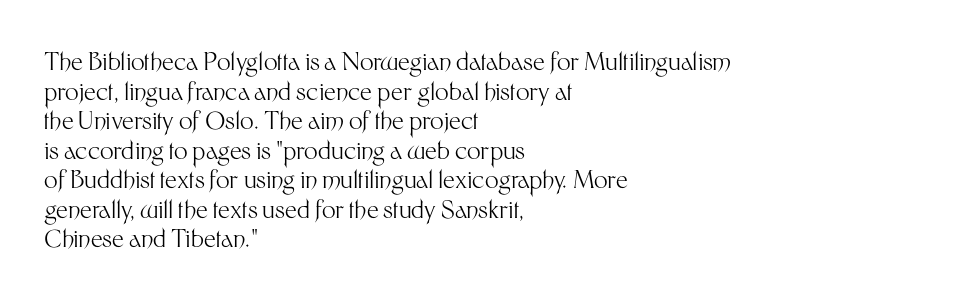
{"italic": "no", "bold": "no", "underline": "no", "align": "left", "line_spacing_ratio": 1.23, "letter_spacing": "normal", "letter_spacing_em": 0.0, "glyph_px": 24}
